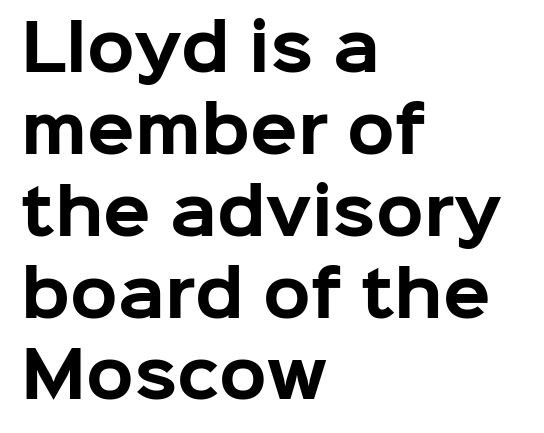
Q: Is the text bold? A: Yes.
Q: Is the text italic (slanted)? A: No, it is upright.
Q: Is the typeface a serif or a sans-serif typeface? A: Sans-serif.
Q: Is the text underlined? A: No.
Q: How is the paragraph aligned? A: Left-aligned.
Q: Is the spacing between letters normal or unusually wide? A: Normal.
Q: Is the spacing between lines tight, normal or loose? A: Normal.
Q: Width (condensed, normal, or wide)? A: Normal.
Q: Stroke contrast? A: Low.
Q: x-height? A: Medium.
Q: Monospaced? A: No.
